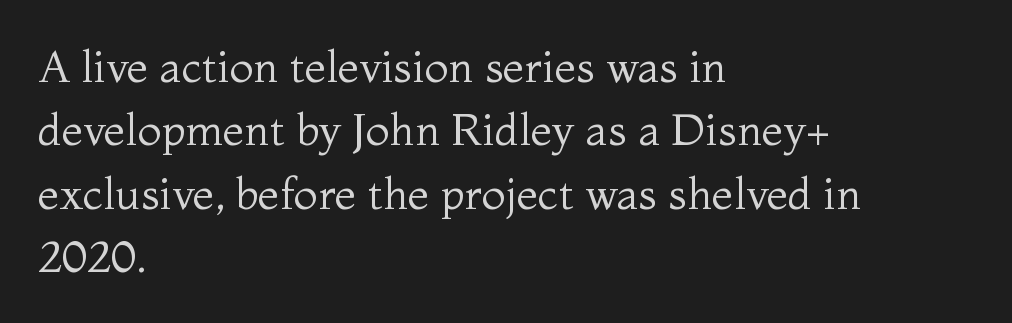
{"serif": "yes", "italic": "no", "bold": "no", "weight": "regular", "width": "normal", "stroke_contrast": "medium", "x_height": "medium", "monospaced": "no", "underline": "no", "align": "left", "line_spacing": "normal", "line_spacing_ratio": 1.44, "letter_spacing": "normal", "letter_spacing_em": 0.0, "glyph_px": 44}
